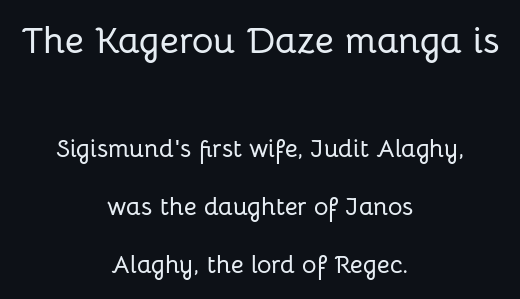
Standard letterfit; no display-style spreading of the glyphs. Block one is the big one; block two sits smaller underneath. The rendering uses natural spacing where letterforms have individual widths. The lines are quadded center.
